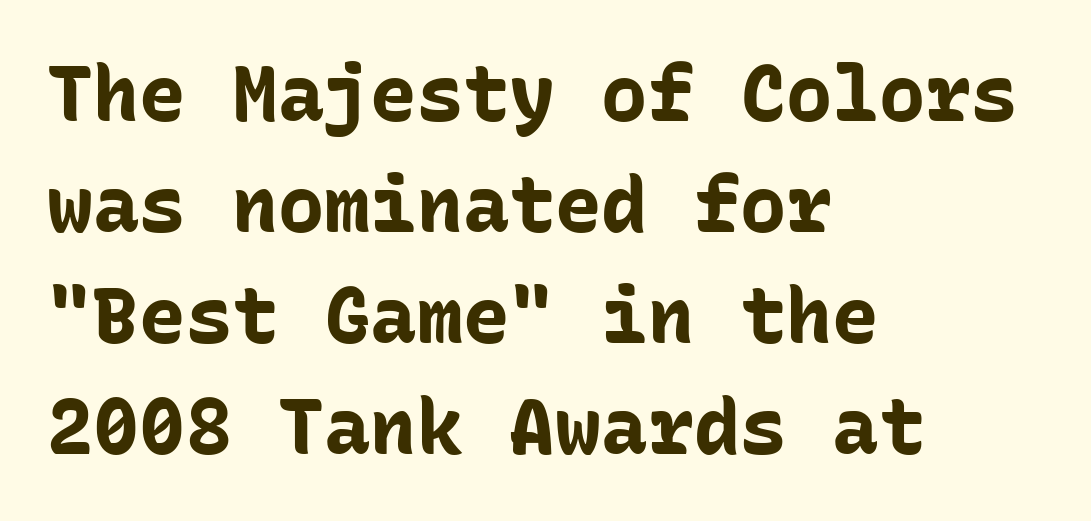
The image shows 77 px bold sans-serif type, upright, monospaced; set left-aligned, normal line spacing (1.44x), normal letter spacing, not underlined; low stroke contrast and a medium x-height.
